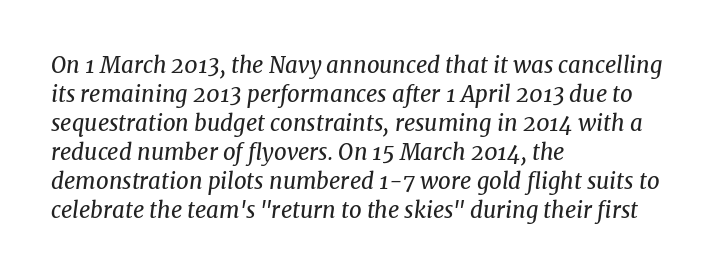
Q: Is the text bold? A: No.
Q: Is the text italic (slanted)? A: Yes, it leans right by about 8 degrees.
Q: Is the text underlined? A: No.
Q: How is the paragraph aligned? A: Left-aligned.
Q: Is the spacing between letters normal or unusually wide? A: Normal.
Q: Is the spacing between lines tight, normal or loose? A: Normal.
